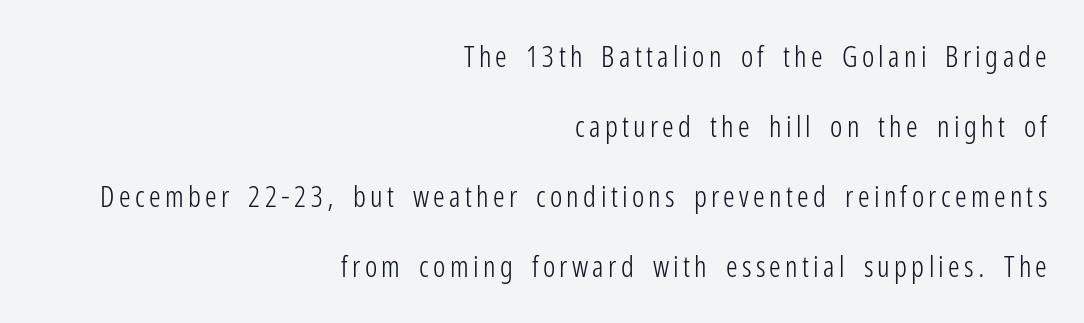
The image shows 29 px light, condensed sans-serif type, upright; set right-aligned, loose line spacing (2.41x), not underlined; low stroke contrast and a medium x-height.
